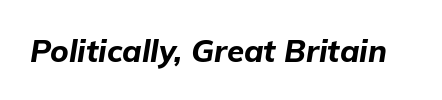
Is the type slanted? Yes — the strokes lean at a clear angle. A dark, heavy texture on the line: the type is bold. Inter-character spacing is left at the font's built-in metrics. A clean baseline with only descenders dipping below it. Do the characters align in a grid? No, the font is proportional.
